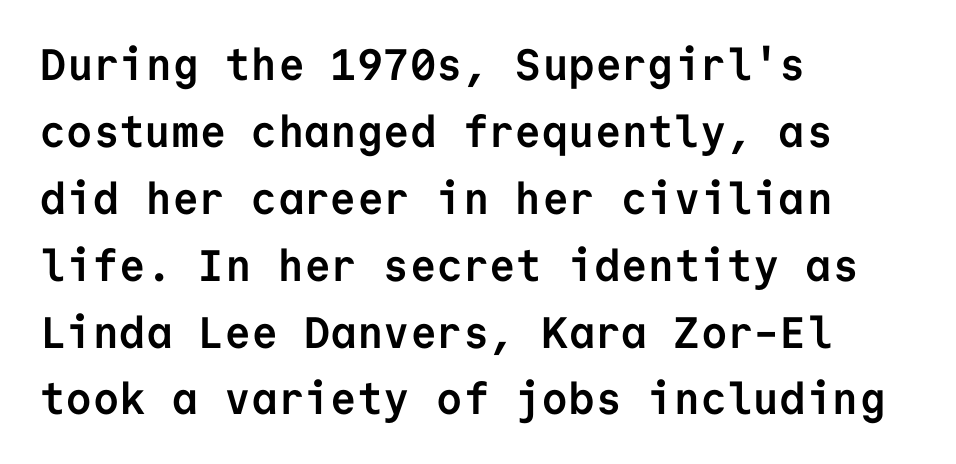
Has an underline been added? It has not. Short note: letters normally spaced. Check where the strokes stop: nothing finishes them off — pure sans. Alignment: flush left. The face used here is monospaced, like something from a code editor.
